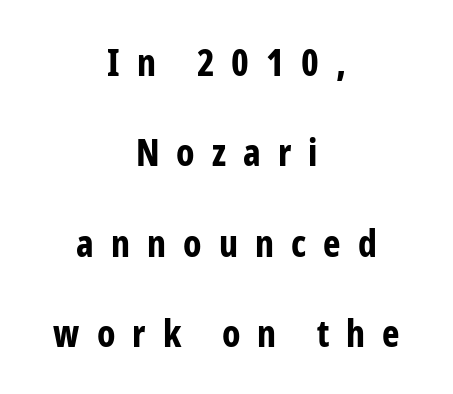
{"serif": "no", "italic": "no", "bold": "yes", "weight": "bold", "width": "condensed", "stroke_contrast": "low", "x_height": "medium", "monospaced": "no", "underline": "no", "align": "center", "line_spacing": "loose", "line_spacing_ratio": 2.44, "letter_spacing": "wide", "letter_spacing_em": 0.46, "glyph_px": 37}
